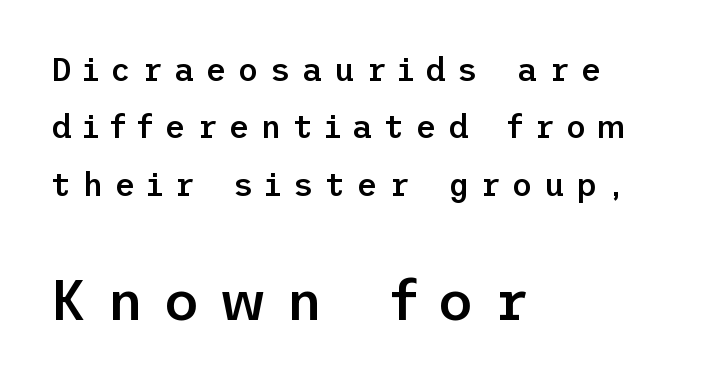
These lines have a slow, spaced-out rhythm from letter to letter. This rendering employs a face without finishing strokes, i.e., a sans-serif. In CSS terms this would be text-align: left. The glyphs have the mass of a demibold cut, below bold. Rule under the text: the space is simply empty. Whoever set this made the second block the dominant, larger element.
